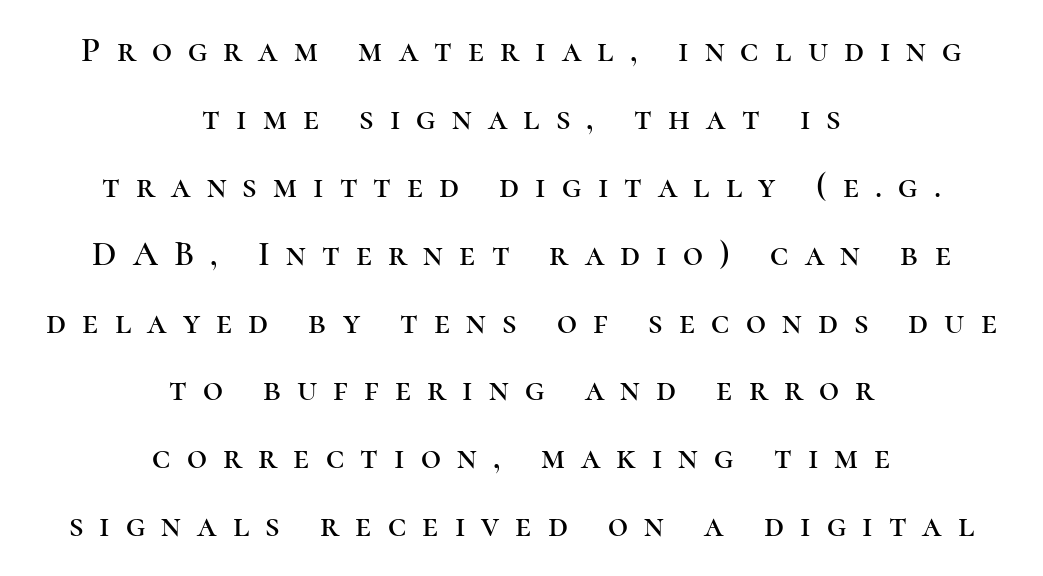
{"serif": "yes", "italic": "no", "width": "normal", "stroke_contrast": "high", "x_height": "medium", "monospaced": "no", "underline": "no", "align": "center", "line_spacing": "loose", "line_spacing_ratio": 1.94, "letter_spacing": "wide", "letter_spacing_em": 0.46, "glyph_px": 35}
